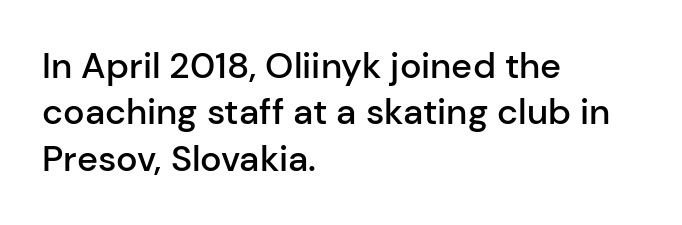
Q: Is the text bold? A: Semi-bold.
Q: Is the text italic (slanted)? A: No, it is upright.
Q: Is the typeface a serif or a sans-serif typeface? A: Sans-serif.
Q: Is the text underlined? A: No.
Q: How is the paragraph aligned? A: Left-aligned.
Q: Is the spacing between letters normal or unusually wide? A: Normal.
Q: Is the spacing between lines tight, normal or loose? A: Normal.
Q: Width (condensed, normal, or wide)? A: Normal.
Q: Stroke contrast? A: Low.
Q: x-height? A: Medium.
Q: Monospaced? A: No.
